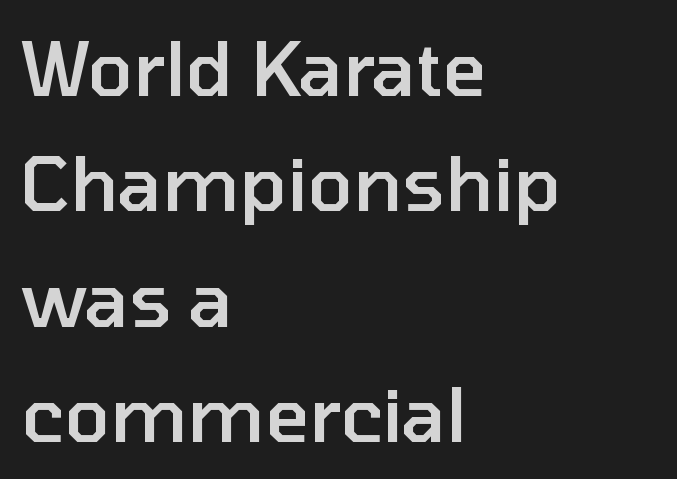
The image shows 75 px semibold sans-serif type, upright; set left-aligned, normal line spacing (1.54x), normal letter spacing, not underlined; low stroke contrast and a medium x-height.
